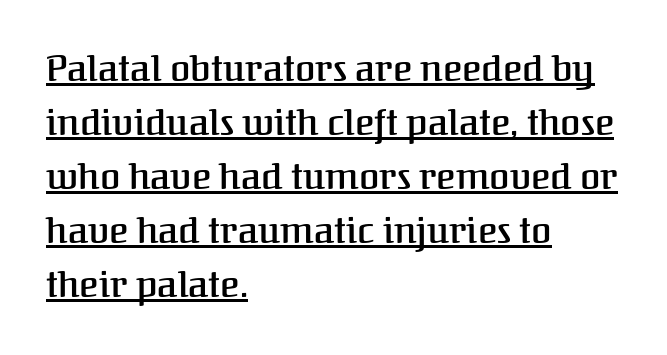
Q: Is the text bold? A: Semi-bold.
Q: Is the text italic (slanted)? A: No, it is upright.
Q: Is the typeface a serif or a sans-serif typeface? A: Serif.
Q: Is the text underlined? A: Yes.
Q: How is the paragraph aligned? A: Left-aligned.
Q: Is the spacing between letters normal or unusually wide? A: Normal.
Q: Is the spacing between lines tight, normal or loose? A: Normal.
Q: Width (condensed, normal, or wide)? A: Normal.
Q: Stroke contrast? A: Medium.
Q: x-height? A: Medium.
Q: Monospaced? A: No.
